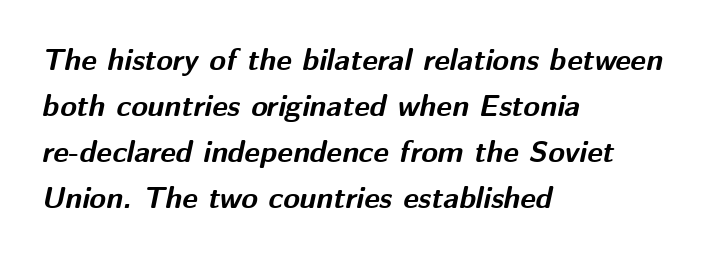
The image shows 30 px bold type, italic (leaning right); set left-aligned, normal line spacing (1.53x), normal letter spacing, not underlined; medium stroke contrast and a medium x-height.
